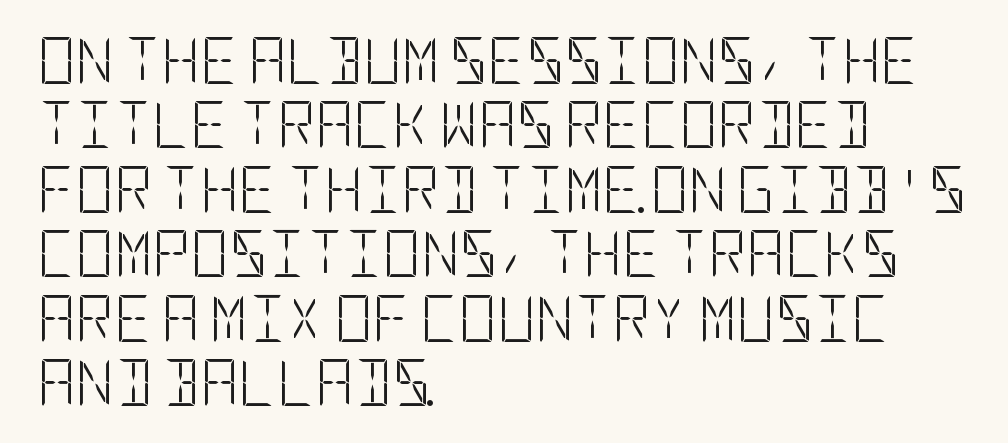
A classic flush-left, rag-right setting is used for this passage. Does the lettering tilt? It doesn't — this is upright. The passage shown is typeset with a sans-serif family. The passage shown stacks its lines at a standard gap.
